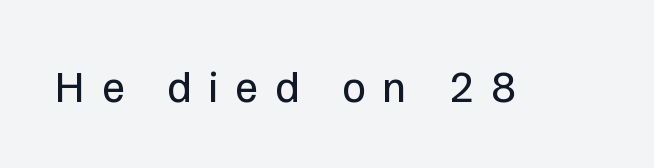
Q: Is the text bold? A: No.
Q: Is the text italic (slanted)? A: No, it is upright.
Q: Is the typeface a serif or a sans-serif typeface? A: Sans-serif.
Q: Is the text underlined? A: No.
Q: Is the spacing between letters normal or unusually wide? A: Unusually wide.
Q: Width (condensed, normal, or wide)? A: Normal.
Q: Stroke contrast? A: Low.
Q: x-height? A: Medium.
Q: Monospaced? A: No.
